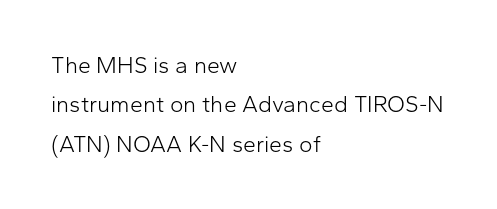
No word sits above an underline. Reading down the block, your eye returns to a fixed left position each line. A typesetter would mark this as roman, not italic. Short note: letters normally spaced. Each stroke keeps to a modest, everyday thickness or less.
